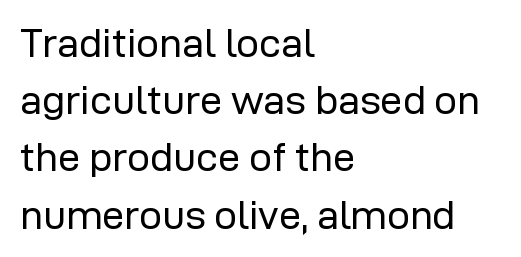
Q: Is the text bold? A: No.
Q: Is the text italic (slanted)? A: No, it is upright.
Q: Is the typeface a serif or a sans-serif typeface? A: Sans-serif.
Q: Is the text underlined? A: No.
Q: How is the paragraph aligned? A: Left-aligned.
Q: Is the spacing between letters normal or unusually wide? A: Normal.
Q: Is the spacing between lines tight, normal or loose? A: Normal.
Q: Width (condensed, normal, or wide)? A: Normal.
Q: Stroke contrast? A: Low.
Q: x-height? A: Medium.
Q: Monospaced? A: No.
